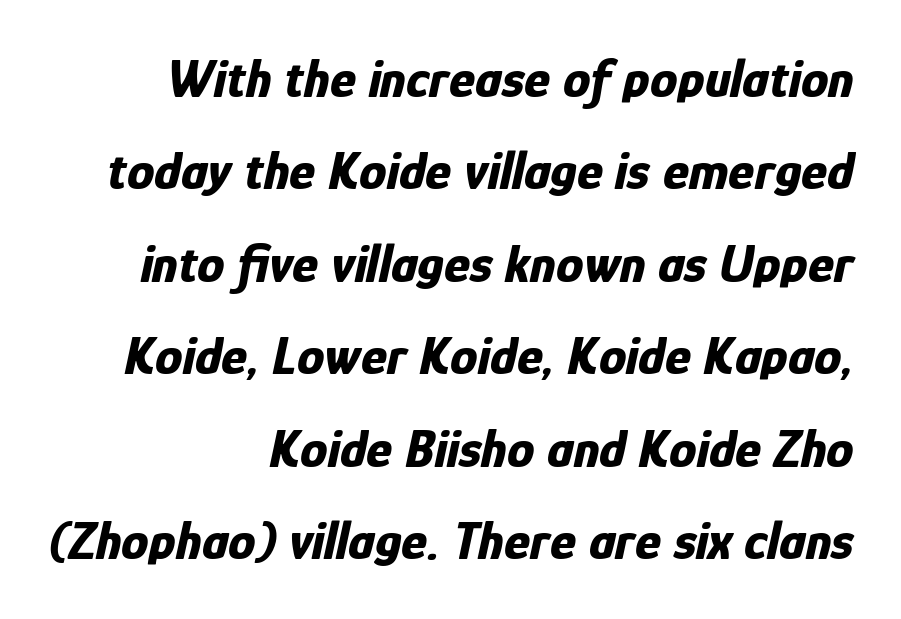
Q: Is the text bold? A: Yes.
Q: Is the text italic (slanted)? A: Yes, it leans right by about 12 degrees.
Q: Is the text underlined? A: No.
Q: How is the paragraph aligned? A: Right-aligned.
Q: Is the spacing between letters normal or unusually wide? A: Normal.
Q: Is the spacing between lines tight, normal or loose? A: Normal.
Q: Width (condensed, normal, or wide)? A: Condensed.
Q: Stroke contrast? A: Low.
Q: x-height? A: Medium.
Q: Monospaced? A: No.
